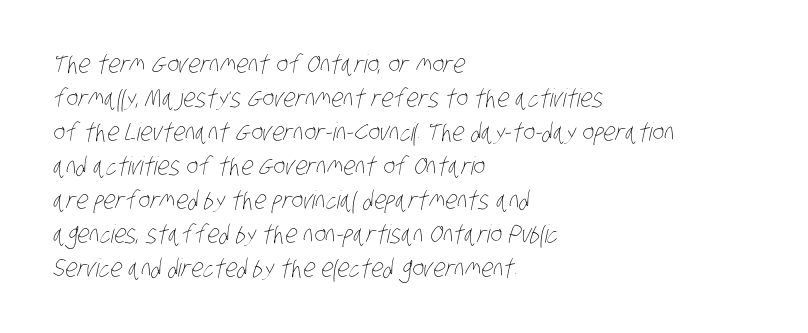
Stem width sits at or under what a default text font uses. In terms of leading, this rendering sits right in the middle. Descenders hang freely into open space. Does the copy run flush right? No — it runs flush left. Default kerning and tracking; the words read as compact shapes.
